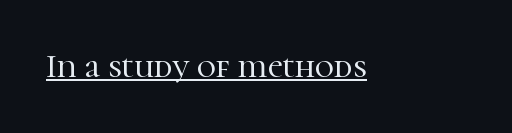
The image shows 33 px serif type, upright; set normal letter spacing, underlined; high stroke contrast and a medium x-height.
